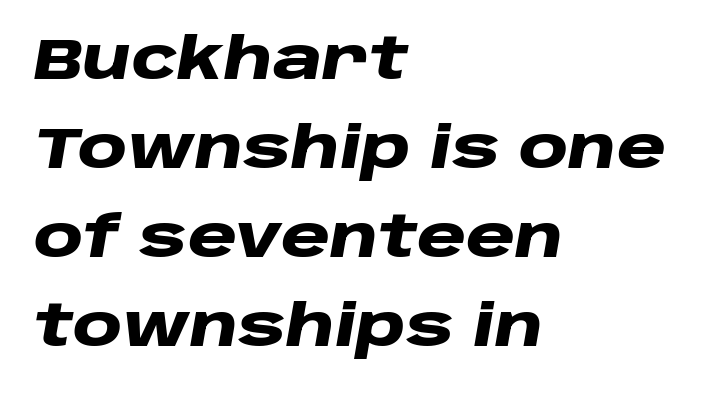
Q: Is the text bold? A: Yes.
Q: Is the text italic (slanted)? A: Yes, it leans right by about 10 degrees.
Q: Is the text underlined? A: No.
Q: How is the paragraph aligned? A: Left-aligned.
Q: Is the spacing between letters normal or unusually wide? A: Normal.
Q: Is the spacing between lines tight, normal or loose? A: Normal.
Q: Width (condensed, normal, or wide)? A: Wide.
Q: Stroke contrast? A: Low.
Q: x-height? A: Large.
Q: Monospaced? A: No.
